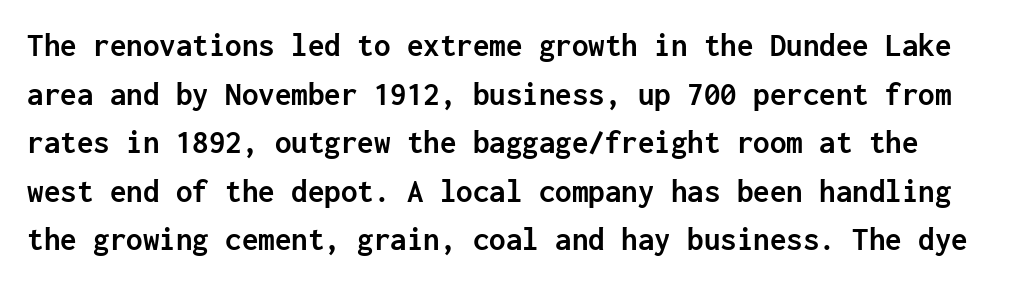
Q: Is the text bold? A: Yes.
Q: Is the text italic (slanted)? A: No, it is upright.
Q: Is the typeface a serif or a sans-serif typeface? A: Sans-serif.
Q: Is the text underlined? A: No.
Q: Is the spacing between letters normal or unusually wide? A: Normal.
Q: Is the spacing between lines tight, normal or loose? A: Normal.
Q: Width (condensed, normal, or wide)? A: Normal.
Q: Stroke contrast? A: Low.
Q: x-height? A: Medium.
Q: Monospaced? A: Yes.
